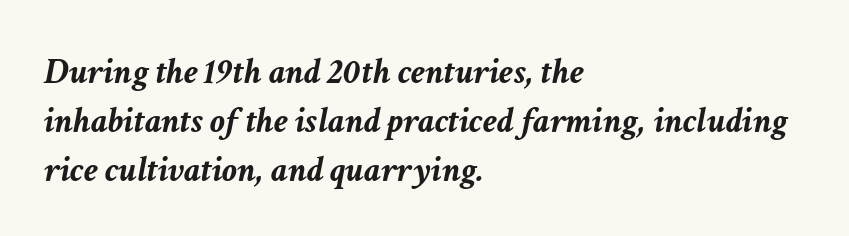
The image shows 37 px semibold type, italic (leaning right); set left-aligned, normal line spacing (1.33x), normal letter spacing, not underlined; low stroke contrast and a medium x-height.
